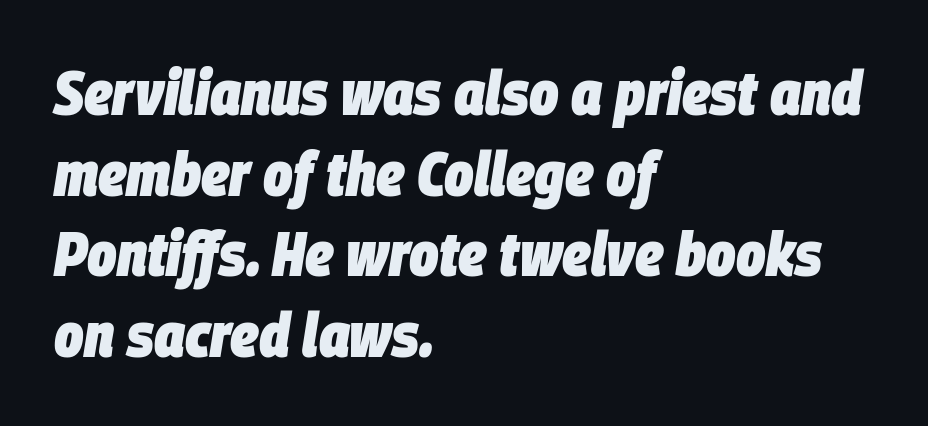
The rendering keeps characters at their native spacing. The typography opts for an oblique posture over an upright one. The block of text has a typical density, with ordinary space between rows. The passage shown is typed in a proportional face where columns would drift. Words float on clear page, feet unadorned.
